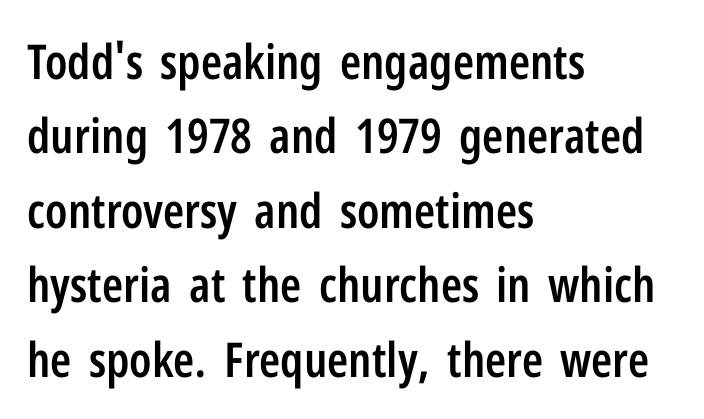
{"serif": "no", "italic": "no", "bold": "semi", "weight": "semibold", "width": "condensed", "stroke_contrast": "low", "x_height": "medium", "monospaced": "no", "underline": "no", "align": "left", "line_spacing": "normal", "line_spacing_ratio": 1.55, "letter_spacing": "normal", "letter_spacing_em": 0.0, "glyph_px": 48}
